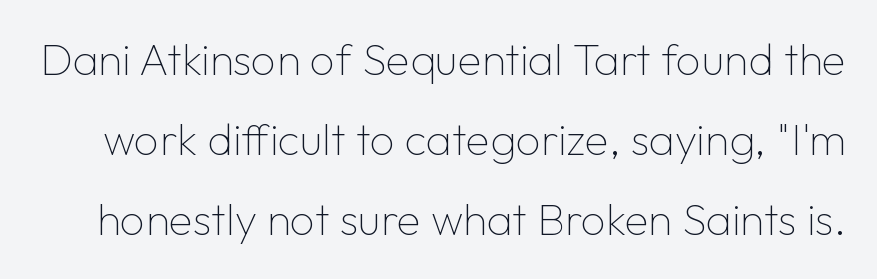
Posture: vertical. Glyph-to-glyph distance matches everyday printed text. These glyphs show unthickened strokes, regular width or finer. The type family on display is of the sans-serif kind.
